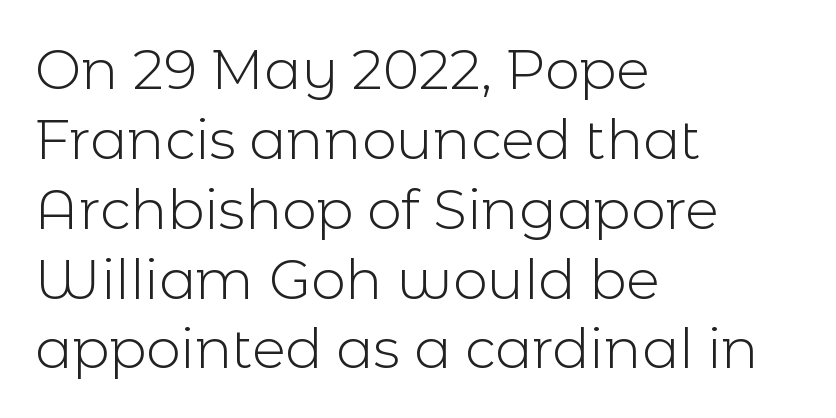
This sample has the flowing, uneven cadence of proportional lettering. The gap between lines stays unmarked. The characters are drawn with everyday or finer stroke widths. The designer left line spacing at the default. Compared with typical body copy, the letter spacing here is the same.
